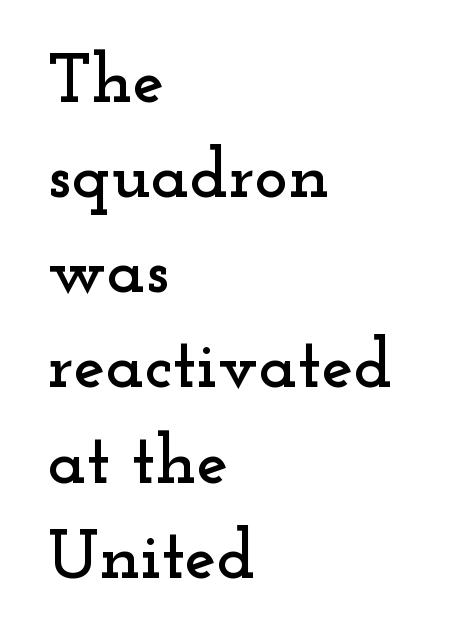
{"serif": "yes", "italic": "no", "width": "wide", "stroke_contrast": "low", "x_height": "small", "monospaced": "no", "underline": "no", "align": "left", "line_spacing": "normal", "line_spacing_ratio": 1.34, "letter_spacing": "normal", "letter_spacing_em": 0.0, "glyph_px": 71}
